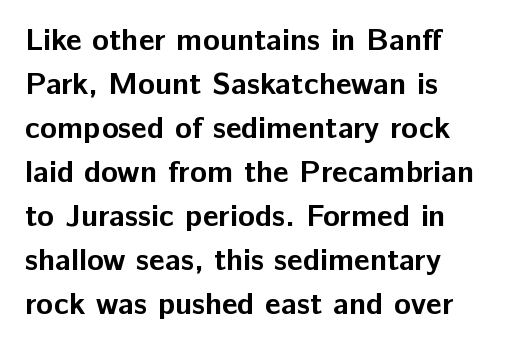
{"serif": "no", "italic": "no", "bold": "yes", "weight": "bold", "width": "normal", "stroke_contrast": "low", "x_height": "medium", "monospaced": "no", "underline": "no", "line_spacing": "normal", "line_spacing_ratio": 1.42, "letter_spacing": "normal", "letter_spacing_em": 0.0, "glyph_px": 31}
